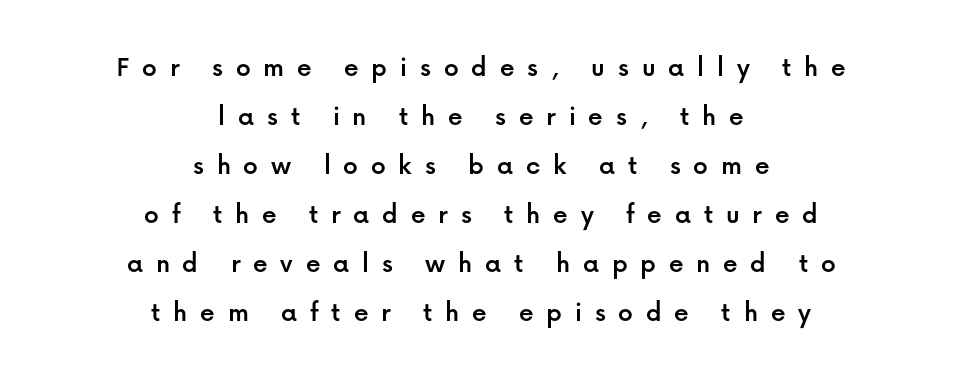
{"serif": "no", "italic": "no", "width": "normal", "stroke_contrast": "low", "x_height": "medium", "monospaced": "no", "underline": "no", "align": "center", "line_spacing": "normal", "line_spacing_ratio": 1.69, "letter_spacing": "wide", "letter_spacing_em": 0.44, "glyph_px": 29}
